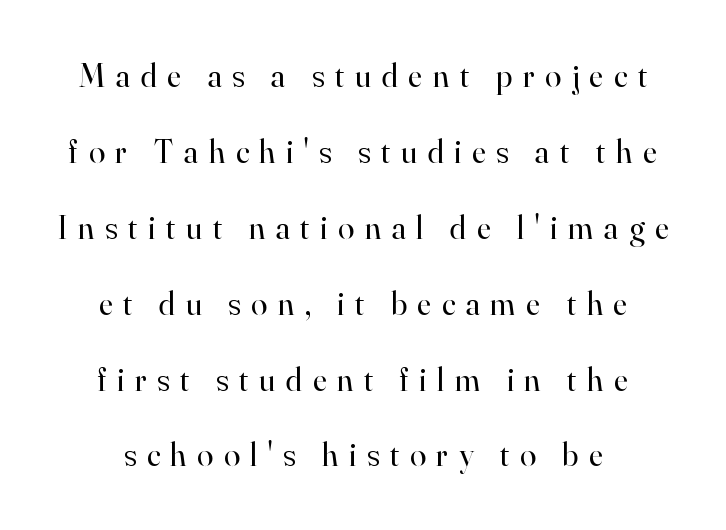
The image shows 33 px regular-weight serif type, upright; set loose line spacing (2.3x), unusually wide letter spacing (+0.32 em), not underlined; high stroke contrast and a small x-height.
